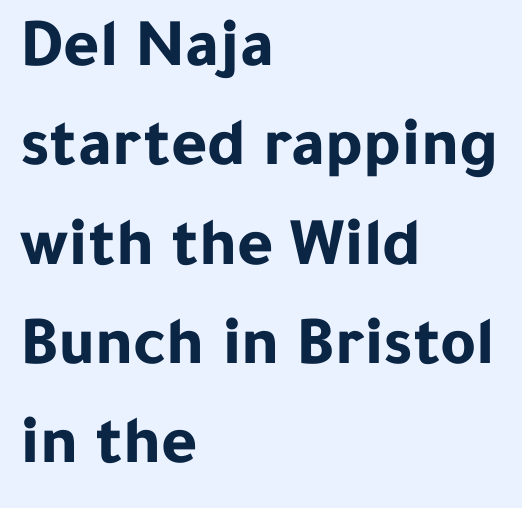
Stroke terminals: plain, sans-serif. The passage shown is typed in a proportional face where columns would drift. The glyphs are unaccompanied by any horizontal stroke below them. This block has exactly the height ordinary leading produces. Posture: straight, roman, zero tilt.
